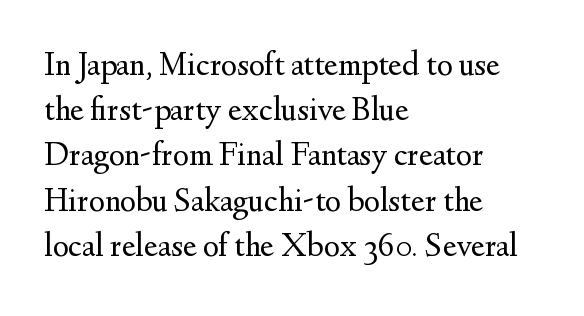
The image shows 34 px regular-weight serif type, upright; set left-aligned, normal line spacing (1.33x), normal letter spacing, not underlined; medium stroke contrast and a small x-height.
